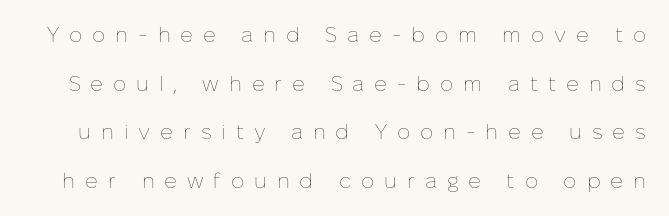
The image shows 21 px text type, upright; set loose line spacing (2.32x), unusually wide letter spacing (+0.47 em), not underlined.
